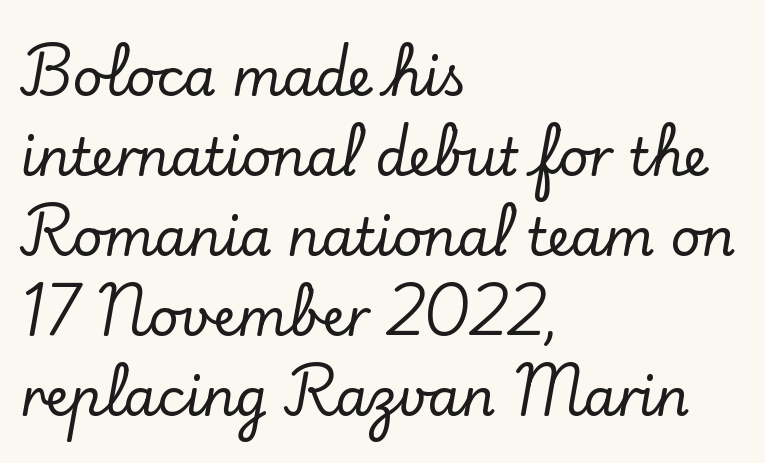
The image shows 52 px serif type; set left-aligned, normal line spacing (1.54x), normal letter spacing, not underlined; low stroke contrast and a small x-height.
